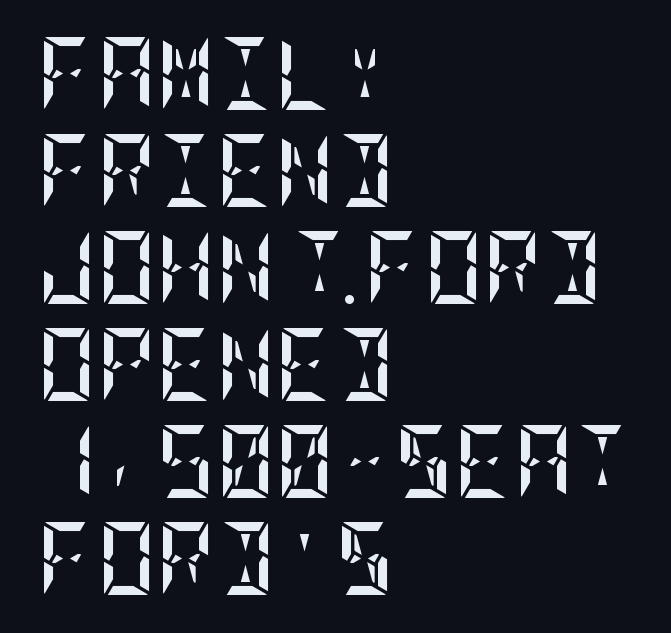
The image shows 73 px semibold, condensed type, upright; set left-aligned, normal line spacing (1.33x), normal letter spacing, not underlined; low stroke contrast and a large x-height.
